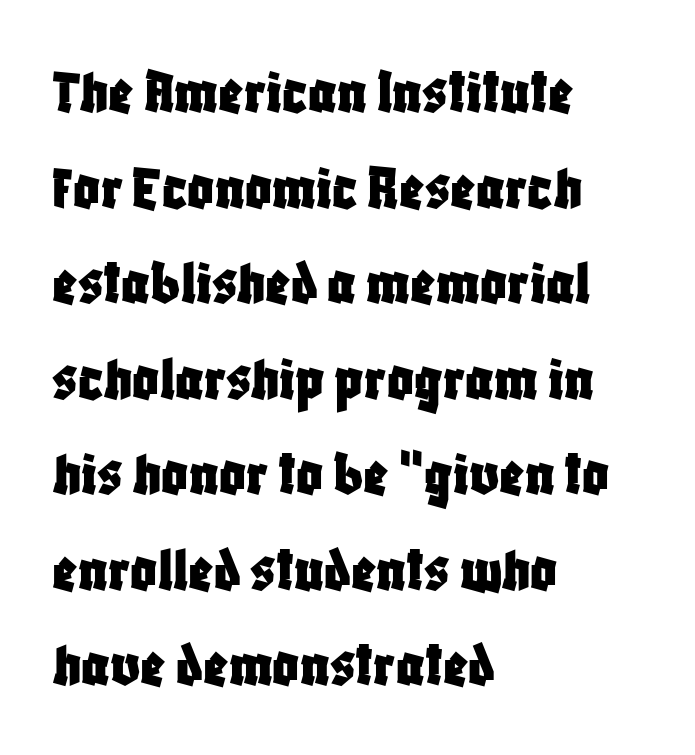
{"serif": "no", "italic": "no", "width": "condensed", "stroke_contrast": "low", "x_height": "large", "monospaced": "no", "underline": "no", "align": "left", "line_spacing": "normal", "line_spacing_ratio": 1.47, "letter_spacing": "normal", "letter_spacing_em": 0.0, "glyph_px": 65}
